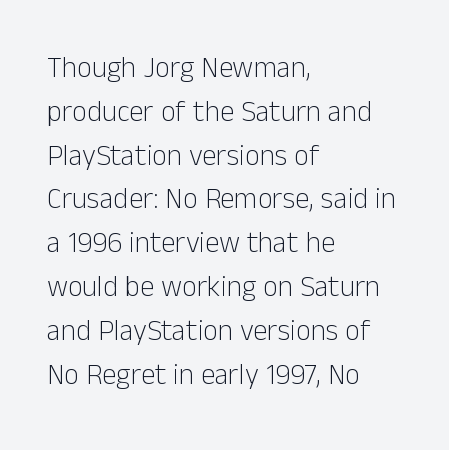
Q: Is the text bold? A: No.
Q: Is the text italic (slanted)? A: No, it is upright.
Q: Is the typeface a serif or a sans-serif typeface? A: Sans-serif.
Q: Is the text underlined? A: No.
Q: How is the paragraph aligned? A: Left-aligned.
Q: Is the spacing between letters normal or unusually wide? A: Normal.
Q: Is the spacing between lines tight, normal or loose? A: Normal.
Q: Width (condensed, normal, or wide)? A: Normal.
Q: Stroke contrast? A: Low.
Q: x-height? A: Medium.
Q: Monospaced? A: No.
